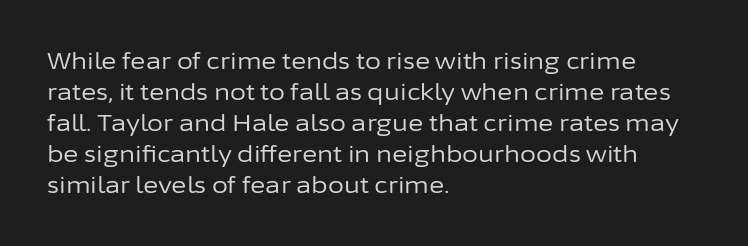
{"italic": "no", "bold": "no", "underline": "no", "align": "left", "line_spacing": "normal", "line_spacing_ratio": 1.35, "letter_spacing": "normal", "letter_spacing_em": 0.0, "glyph_px": 23}
